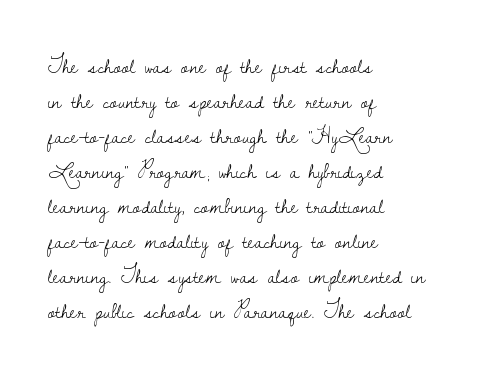
{"bold": "no", "underline": "no", "align": "left", "line_spacing": "normal", "line_spacing_ratio": 1.59, "letter_spacing": "normal", "letter_spacing_em": 0.0, "glyph_px": 22}
